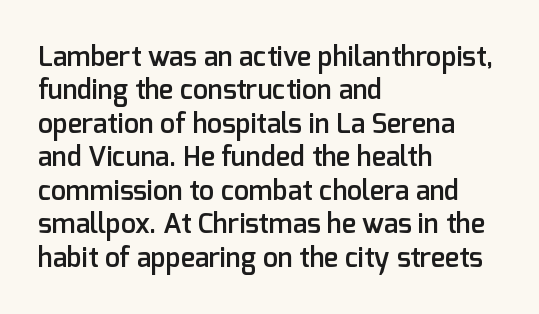
Moderately thickened strokes mark this as semibold type. A clean baseline with only descenders dipping below it. Line starts are locked; line ends wander. Honestly, the letter spacing is just normal — you wouldn't notice it. Italic? Not at all — the glyphs are vertical.
